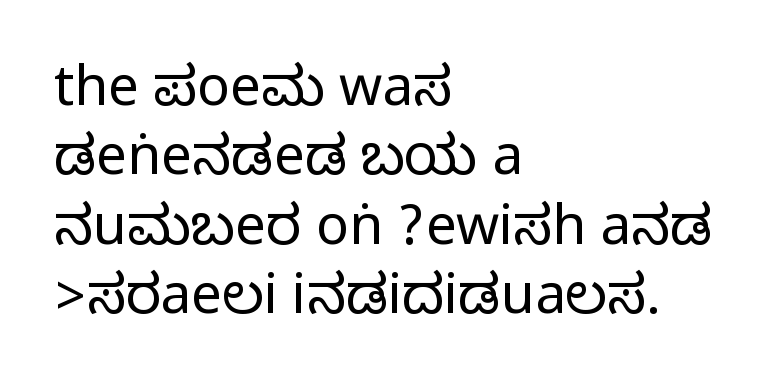
Q: Is the text italic (slanted)? A: No, it is upright.
Q: Is the typeface a serif or a sans-serif typeface? A: Sans-serif.
Q: Is the text underlined? A: No.
Q: How is the paragraph aligned? A: Left-aligned.
Q: Is the spacing between letters normal or unusually wide? A: Normal.
Q: Is the spacing between lines tight, normal or loose? A: Normal.
Q: Width (condensed, normal, or wide)? A: Condensed.
Q: Stroke contrast? A: Medium.
Q: Monospaced? A: No.
